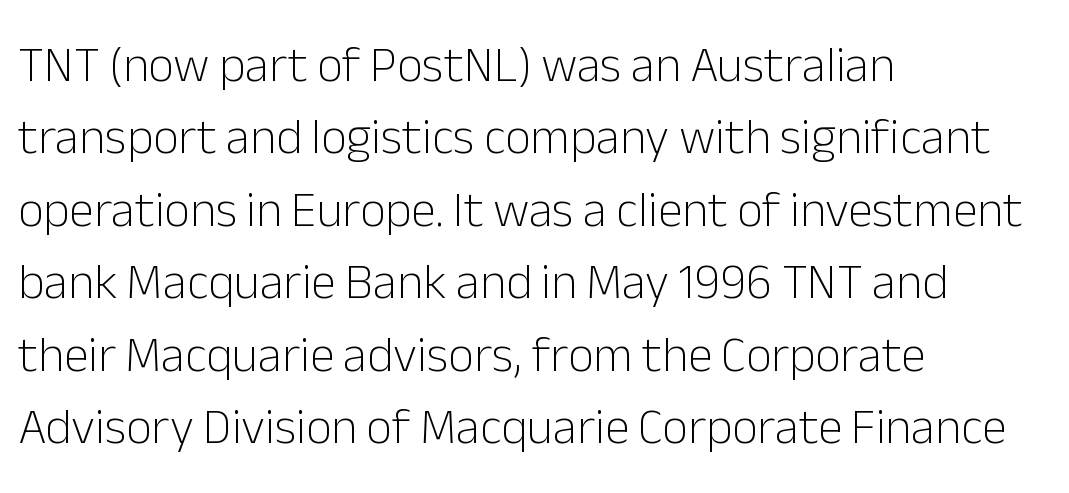
{"serif": "no", "italic": "no", "bold": "no", "weight": "light", "width": "normal", "stroke_contrast": "low", "x_height": "medium", "monospaced": "no", "underline": "no", "align": "left", "line_spacing": "normal", "line_spacing_ratio": 1.45, "letter_spacing": "normal", "letter_spacing_em": 0.0, "glyph_px": 50}
